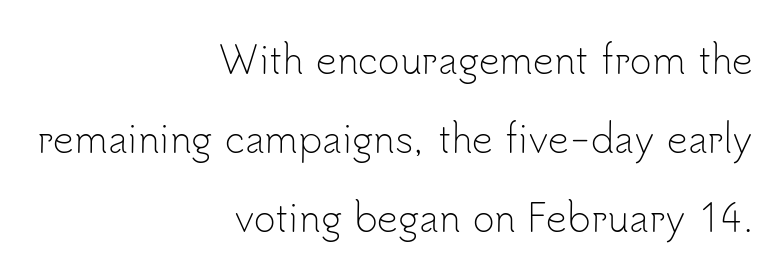
{"serif": "no", "italic": "no", "bold": "no", "weight": "light", "width": "normal", "stroke_contrast": "low", "x_height": "small", "monospaced": "no", "underline": "no", "align": "right", "line_spacing": "loose", "line_spacing_ratio": 2.14, "letter_spacing": "normal", "letter_spacing_em": 0.0, "glyph_px": 37}
